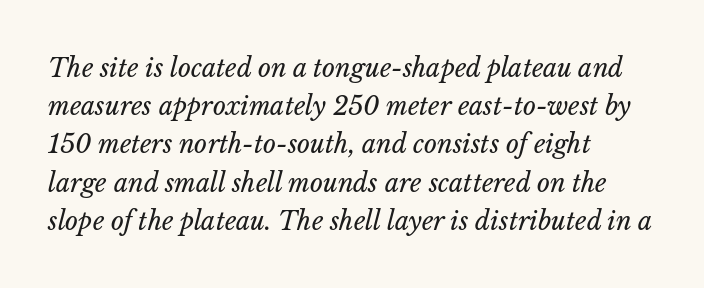
In terms of leading, this rendering sits right in the middle. Characters follow at the spacing the type designer built in. This rendering uses left alignment, leaving the right contour irregular. Underline: absent. No letter is thick-stroked: the sample isn't bold.
